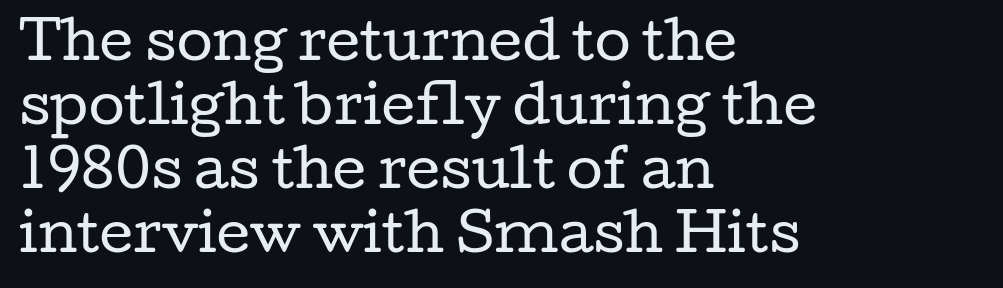
The image shows 52 px regular-weight, wide serif type, upright; set left-aligned, line spacing 1.23x, normal letter spacing, not underlined; low stroke contrast and a medium x-height.
